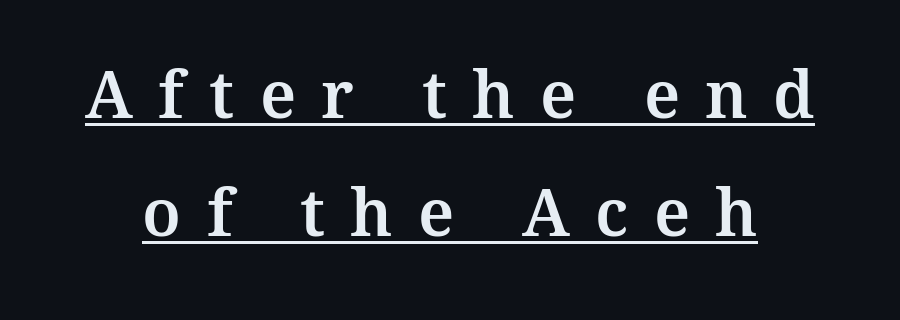
Unlike a clean sans, this face finishes its strokes with serifs. The font's upright variant was chosen for this text. These lines have a slow, spaced-out rhythm from letter to letter. Character widths vary here, with narrow letters taking less room than wide ones.
